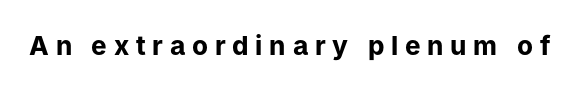
The image shows 26 px bold type, upright; set unusually wide letter spacing (+0.26 em), not underlined.
